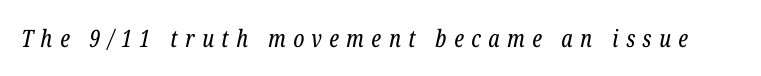
The image shows 24 px text type, italic (leaning right); set unusually wide letter spacing (+0.31 em), not underlined.
